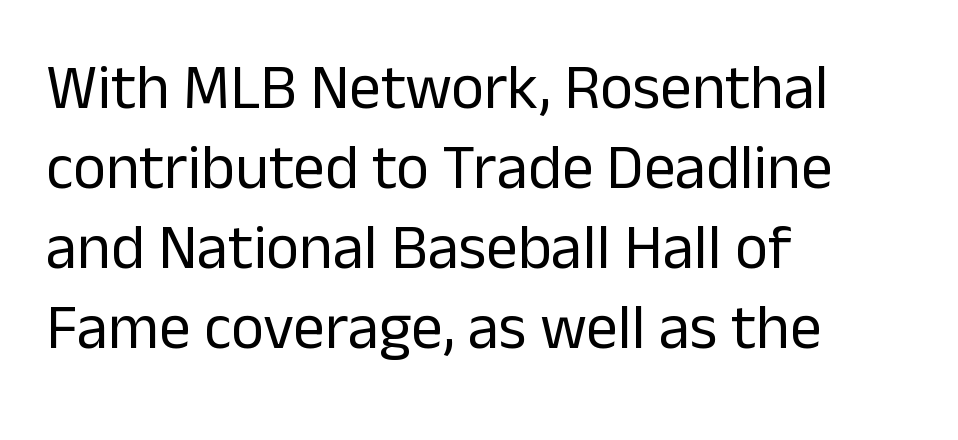
The image shows 63 px regular-weight sans-serif type, upright; set left-aligned, normal line spacing (1.27x), normal letter spacing, not underlined; low stroke contrast and a medium x-height.
